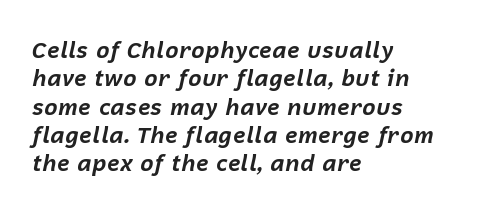
{"italic": "yes", "lean": "right", "slant_degrees": 12, "bold": "yes", "underline": "no", "align": "left", "line_spacing_ratio": 1.23, "letter_spacing": "normal", "letter_spacing_em": 0.0, "glyph_px": 23}
